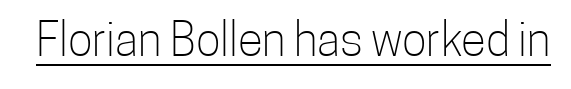
Q: Is the text bold? A: No.
Q: Is the text italic (slanted)? A: No, it is upright.
Q: Is the typeface a serif or a sans-serif typeface? A: Sans-serif.
Q: Is the text underlined? A: Yes.
Q: Is the spacing between letters normal or unusually wide? A: Normal.
Q: Width (condensed, normal, or wide)? A: Condensed.
Q: Stroke contrast? A: Low.
Q: x-height? A: Medium.
Q: Monospaced? A: No.
